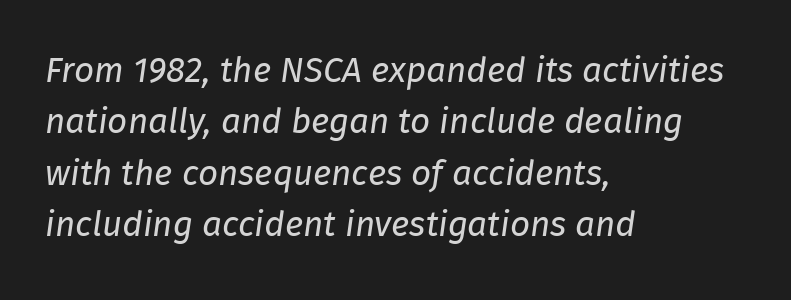
Heaviness? Minimal to ordinary, like unemphasized prose. Quick note: underline off. Regarding leading, the lines here are spaced in the standard way. These lines are set flush left with a ragged right edge. Slant detected: the letters are inclined.
